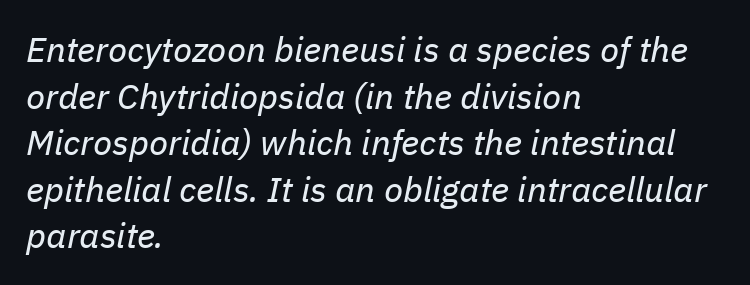
The image shows 35 px regular-weight type, italic (leaning right); set left-aligned, normal line spacing (1.33x), normal letter spacing, not underlined; low stroke contrast and a medium x-height.
